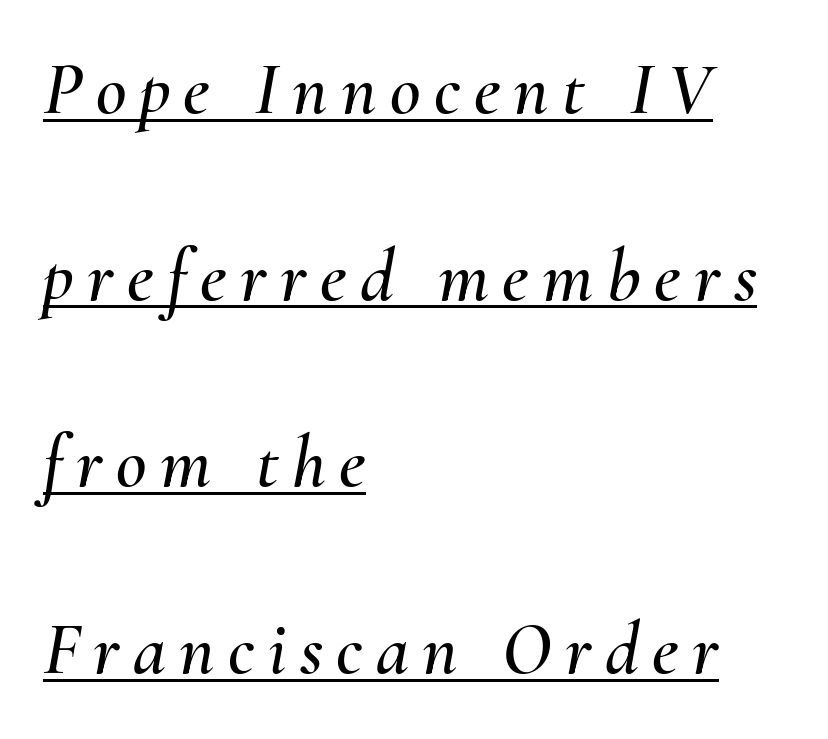
The image shows 75 px text type, italic (leaning right); set left-aligned, loose line spacing (2.49x), underlined; medium stroke contrast and a small x-height.
